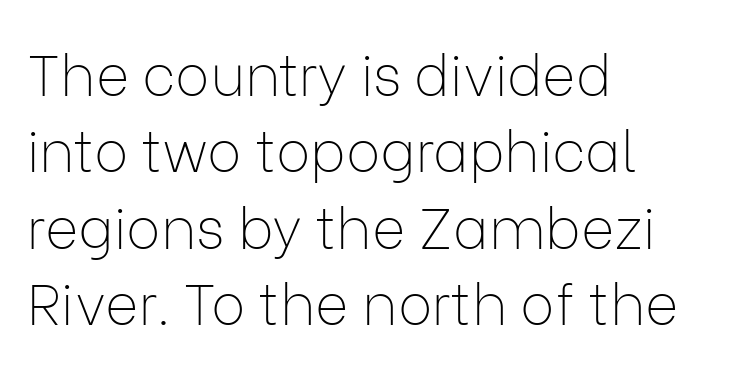
{"serif": "no", "italic": "no", "bold": "no", "weight": "thin", "width": "normal", "stroke_contrast": "low", "x_height": "medium", "monospaced": "no", "underline": "no", "align": "left", "line_spacing": "normal", "line_spacing_ratio": 1.34, "letter_spacing": "normal", "letter_spacing_em": 0.0, "glyph_px": 57}
